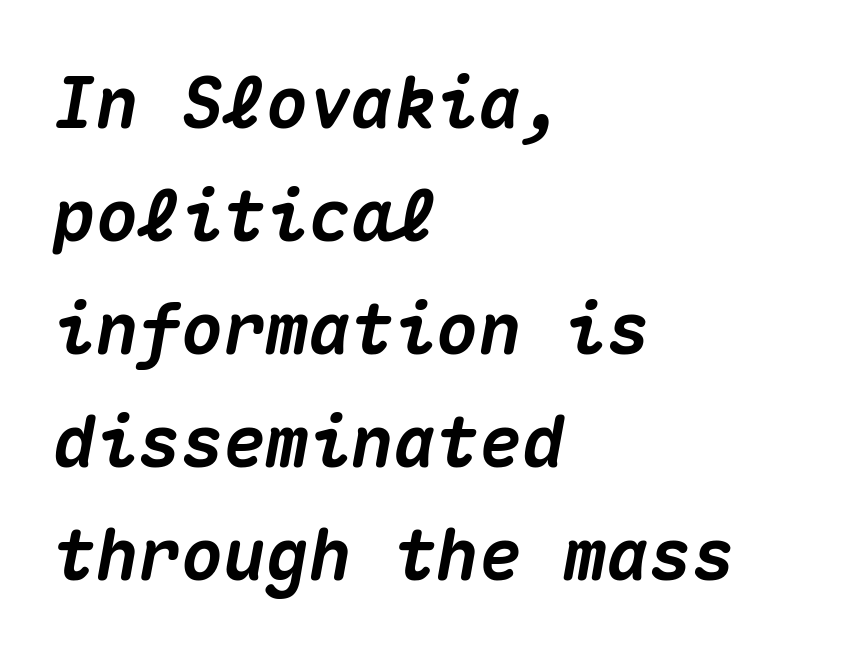
Casual observation: everything's shoved over to the left. The passage shown is emphatically bold. Each word holds together tightly as a unit, with standard inter-letter gaps. Plain, unruled lines of type.
